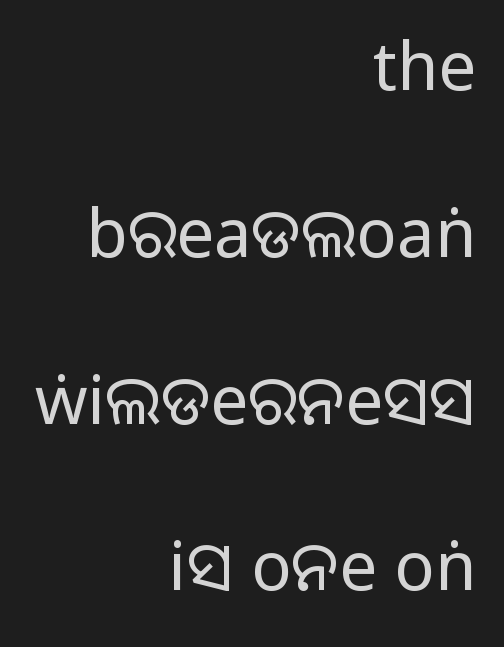
The image shows 67 px regular-weight sans-serif type, upright; set right-aligned, loose line spacing (2.49x), normal letter spacing, not underlined; low stroke contrast and a large x-height.
